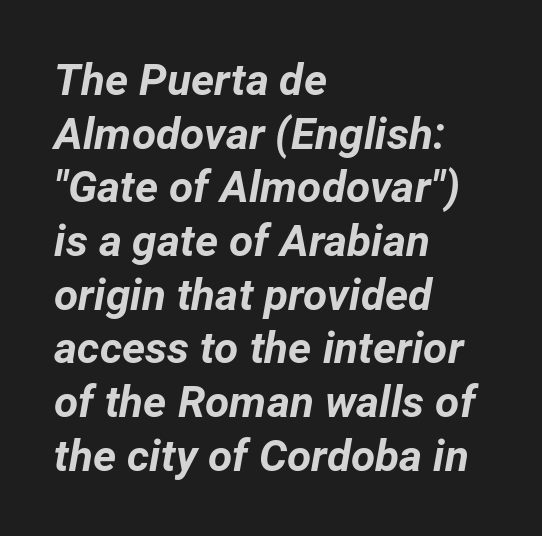
The image shows 44 px bold type, italic (leaning right); set left-aligned, line spacing 1.22x, normal letter spacing, not underlined; low stroke contrast and a medium x-height.
